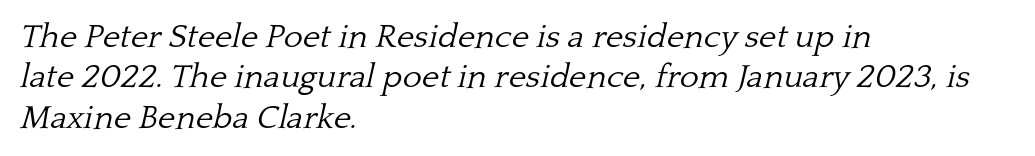
Letters rest on an invisible, unmarked baseline. This sample uses an oblique cut, with every glyph tilted off the vertical. The typeface has the unassuming heft of standard copy or less. Proportional: the letters do not fall into vertical columns.
